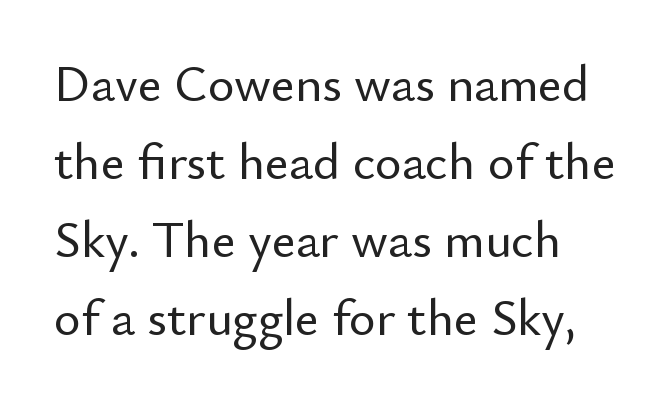
Q: Is the text italic (slanted)? A: No, it is upright.
Q: Is the typeface a serif or a sans-serif typeface? A: Sans-serif.
Q: Is the text underlined? A: No.
Q: Is the spacing between letters normal or unusually wide? A: Normal.
Q: Is the spacing between lines tight, normal or loose? A: Normal.
Q: Width (condensed, normal, or wide)? A: Normal.
Q: Stroke contrast? A: Low.
Q: x-height? A: Small.
Q: Monospaced? A: No.
